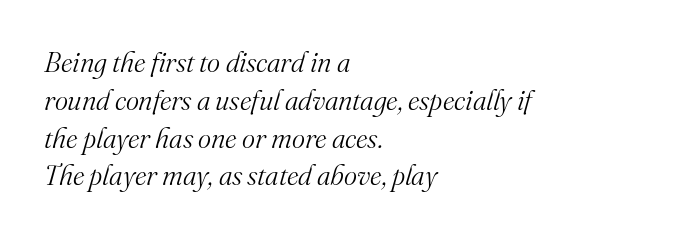
Character widths vary here, with narrow letters taking less room than wide ones. Is there much room between lines? A standard amount, neither cramped nor airy. In terms of posture, this sample is oblique. Is the block centered? No — it sits flush against the left margin.
